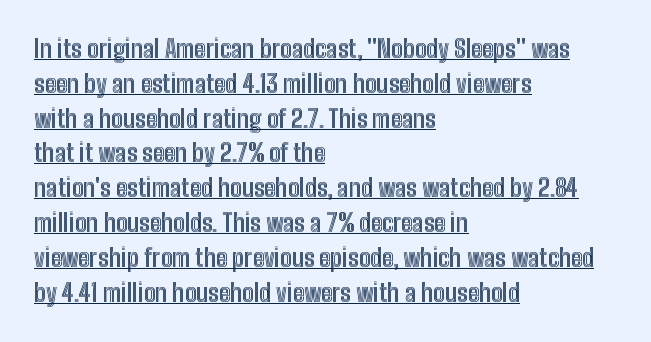
The image shows 24 px text type, upright; set left-aligned, normal line spacing (1.45x), normal letter spacing, underlined.
